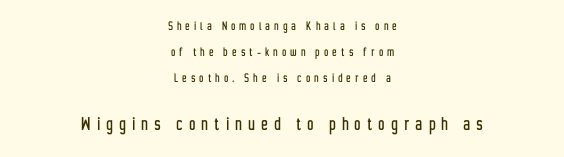
The image shows 21 px text type, upright; set centered, line spacing 1.86x, unusually wide letter spacing (+0.32 em), not underlined; the second (bottom) block is 1.5x larger.
